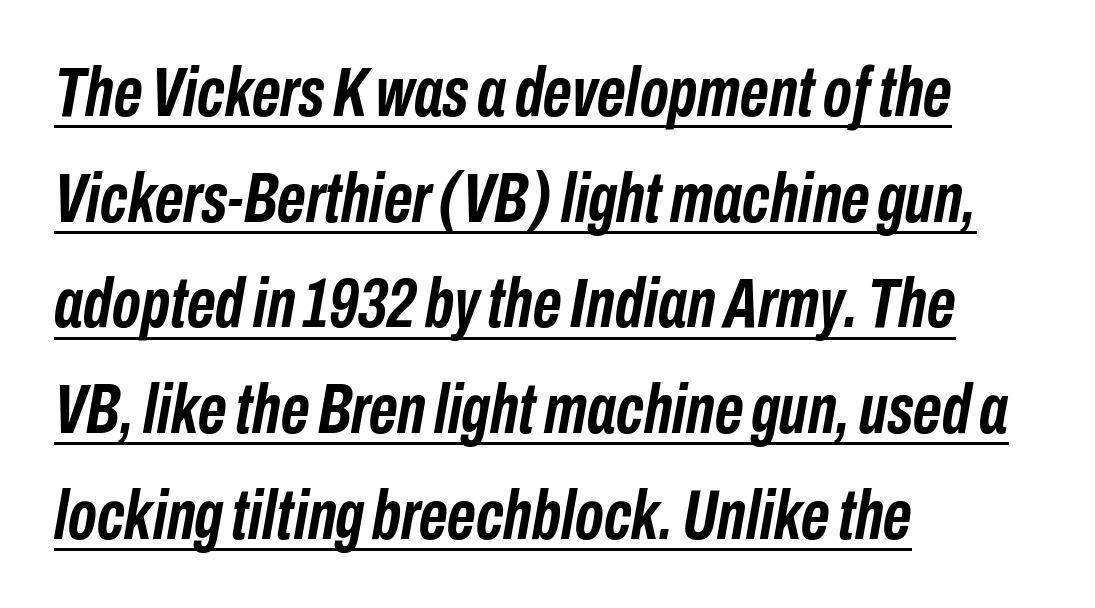
The rendering anchors every line to the left-hand side. Spacing verdict: proportional, widths tailored to each character. The face used here has a pronounced slope to its letters. How are the letters spaced? Ordinarily, with no added tracking. Check the space under the baseline: a stroke is drawn there.
